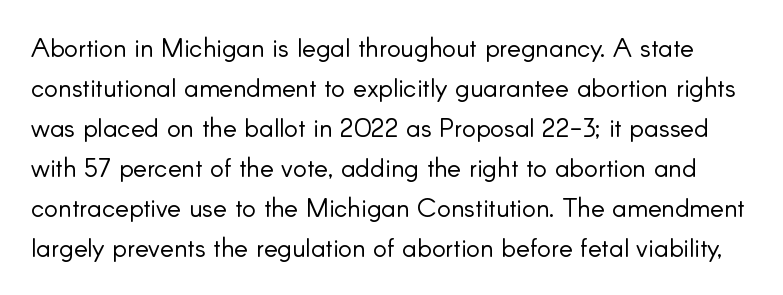
Is the letter spacing exaggerated? No — it looks like the ordinary default. Each stroke keeps to a modest, everyday thickness or less. Type without underlining. Tall strokes in this sample are plumb rather than angled.
